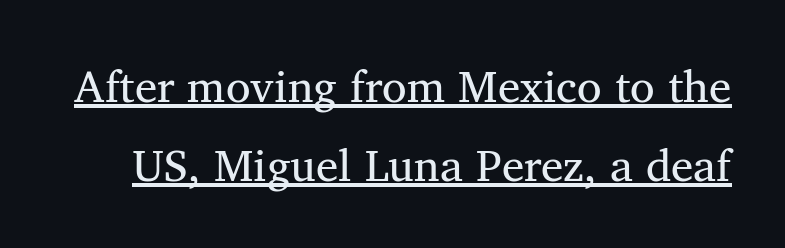
The image shows 45 px regular-weight serif type, upright; set line spacing 1.76x, normal letter spacing, underlined; medium stroke contrast and a medium x-height.
